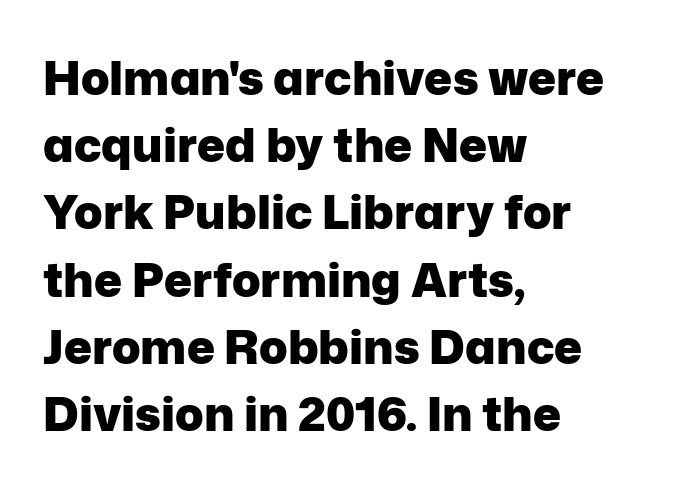
{"serif": "no", "italic": "no", "bold": "yes", "weight": "heavy", "width": "normal", "stroke_contrast": "low", "x_height": "medium", "monospaced": "no", "underline": "no", "align": "left", "line_spacing": "normal", "line_spacing_ratio": 1.43, "letter_spacing": "normal", "letter_spacing_em": 0.0, "glyph_px": 47}
